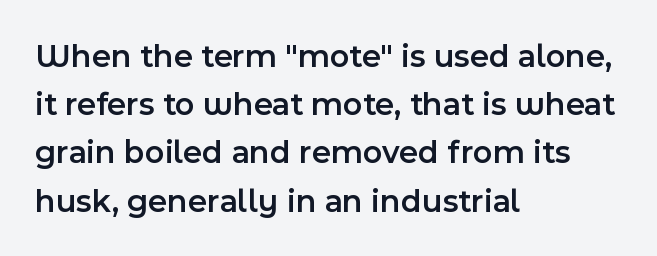
{"serif": "no", "italic": "no", "bold": "semi", "weight": "semibold", "width": "normal", "x_height": "medium", "monospaced": "no", "underline": "no", "align": "left", "line_spacing": "normal", "line_spacing_ratio": 1.46, "letter_spacing": "normal", "letter_spacing_em": 0.0, "glyph_px": 33}
